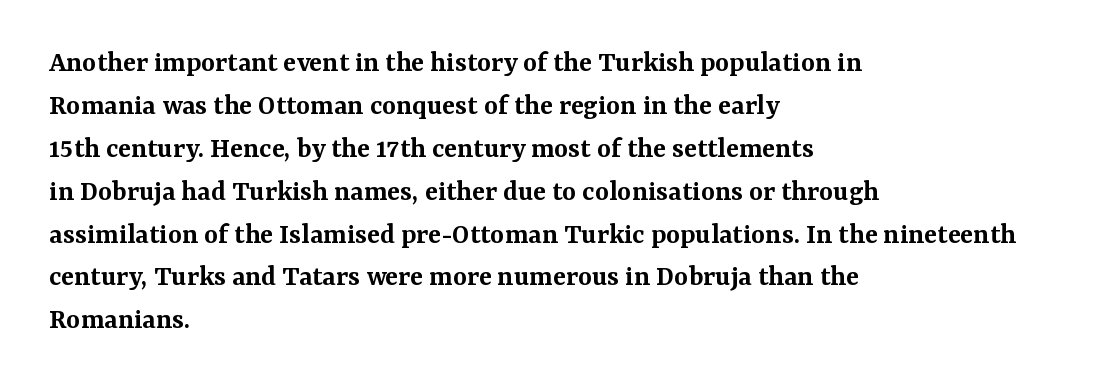
Q: Is the text bold? A: Semi-bold.
Q: Is the text italic (slanted)? A: No, it is upright.
Q: Is the typeface a serif or a sans-serif typeface? A: Serif.
Q: Is the text underlined? A: No.
Q: How is the paragraph aligned? A: Left-aligned.
Q: Is the spacing between letters normal or unusually wide? A: Normal.
Q: Is the spacing between lines tight, normal or loose? A: Normal.
Q: Width (condensed, normal, or wide)? A: Normal.
Q: Stroke contrast? A: Medium.
Q: x-height? A: Medium.
Q: Monospaced? A: No.
